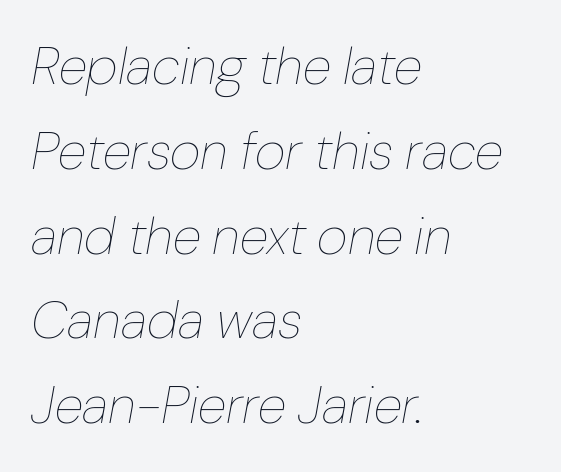
{"italic": "yes", "lean": "right", "slant_degrees": 10, "bold": "no", "weight": "thin", "width": "normal", "stroke_contrast": "low", "x_height": "medium", "monospaced": "no", "underline": "no", "align": "left", "line_spacing": "normal", "line_spacing_ratio": 1.6, "letter_spacing": "normal", "letter_spacing_em": 0.0, "glyph_px": 53}
